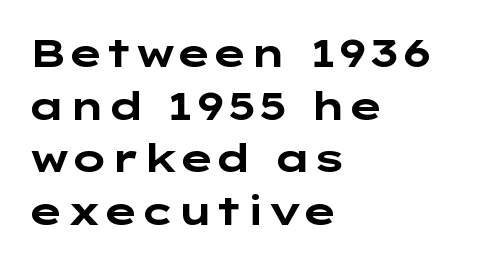
Q: Is the text bold? A: Yes.
Q: Is the text italic (slanted)? A: No, it is upright.
Q: Is the typeface a serif or a sans-serif typeface? A: Sans-serif.
Q: Is the text underlined? A: No.
Q: How is the paragraph aligned? A: Left-aligned.
Q: Is the spacing between letters normal or unusually wide? A: Normal.
Q: Is the spacing between lines tight, normal or loose? A: Normal.
Q: Width (condensed, normal, or wide)? A: Wide.
Q: Stroke contrast? A: Low.
Q: x-height? A: Medium.
